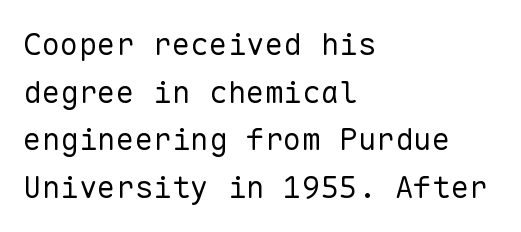
{"serif": "no", "italic": "no", "bold": "no", "weight": "regular", "width": "normal", "stroke_contrast": "low", "x_height": "medium", "monospaced": "yes", "underline": "no", "align": "left", "line_spacing": "normal", "line_spacing_ratio": 1.54, "letter_spacing": "normal", "letter_spacing_em": 0.0, "glyph_px": 31}
